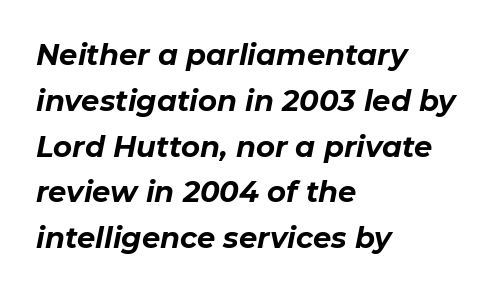
A clean baseline with only descenders dipping below it. Each glyph is drawn with heavy, bold strokes. You could call the tracking neutral — neither tight nor loose. These lines are rendered in a variable-pitch font.
